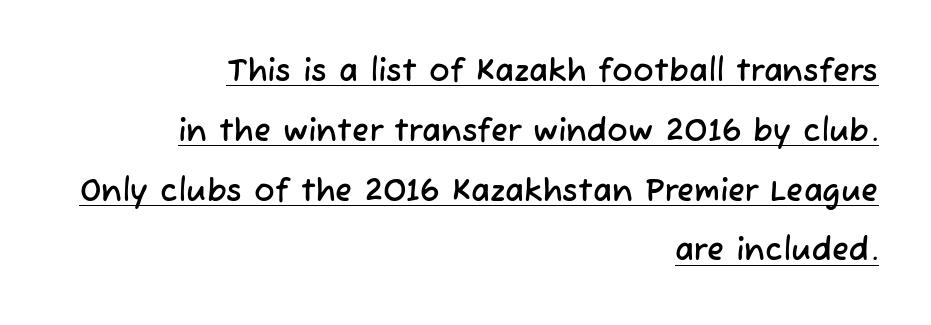
The image shows 31 px sans-serif type; set right-aligned, loose line spacing (1.93x), normal letter spacing, underlined; low stroke contrast and a medium x-height.
